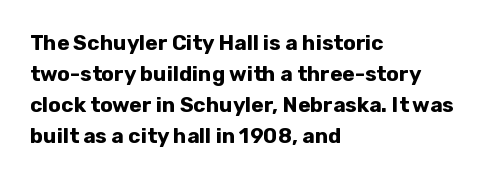
Posture: vertical. A classic flush-left, rag-right setting is used for this passage. Horizontal bands of white between lines are of average thickness. Each word holds together tightly as a unit, with standard inter-letter gaps. The font is running at its bold setting.
